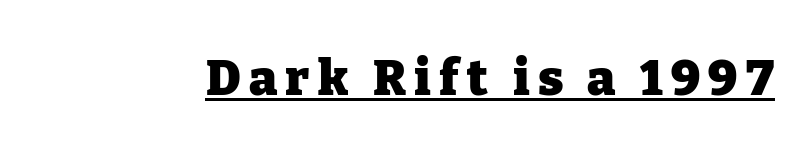
If you drew a line through each stem, it would be perfectly vertical. The face used here is seriffed, in the tradition of book romans. Looks like someone drew a line under every word here. Do the characters align in a grid? No, the font is proportional.
